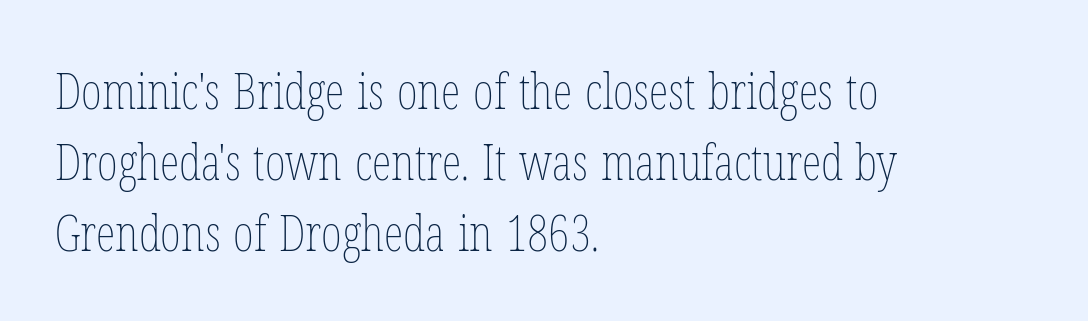
One glance says typical: line gaps are just what's usual. Characters follow at the spacing the type designer built in. This is the regular roman posture of the typeface. The face used here is proportionally spaced, like ordinary book or web type. Typeset ragged right — the left edge is the straight one. Stroke mass is kept to a normal reading level or below.
